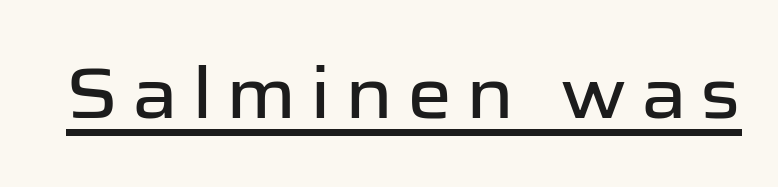
Q: Is the text italic (slanted)? A: No, it is upright.
Q: Is the typeface a serif or a sans-serif typeface? A: Sans-serif.
Q: Is the text underlined? A: Yes.
Q: Width (condensed, normal, or wide)? A: Normal.
Q: Stroke contrast? A: Low.
Q: x-height? A: Medium.
Q: Monospaced? A: No.
